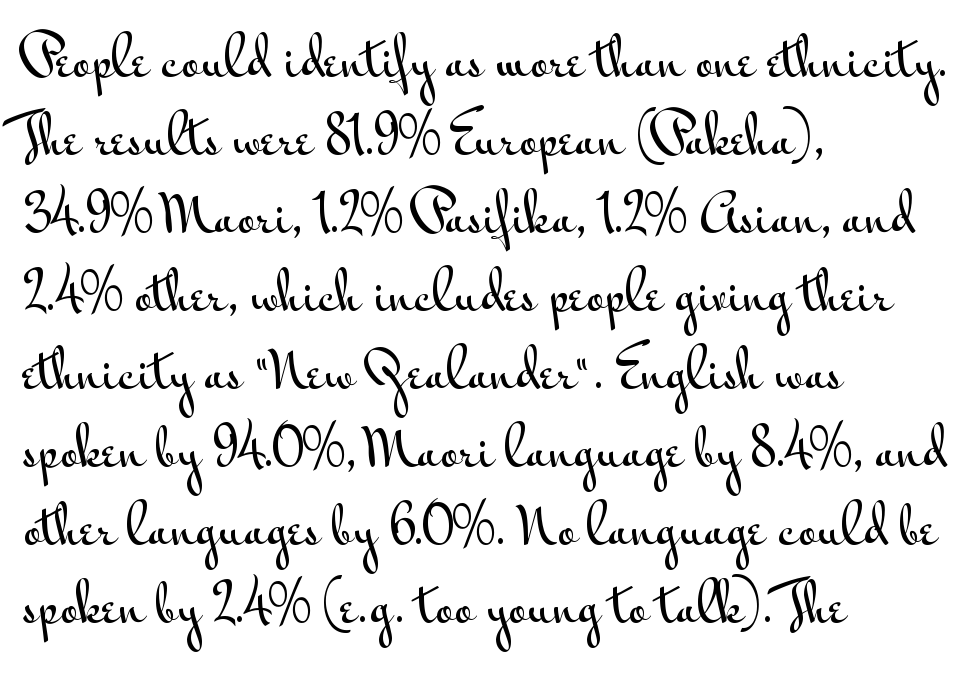
You could not count columns in this text — the font is proportionally spaced. Plain, unruled lines of type. The lines are quadded left. Letter spacing: default. Examine the stroke ends and you'll find no serifs.
